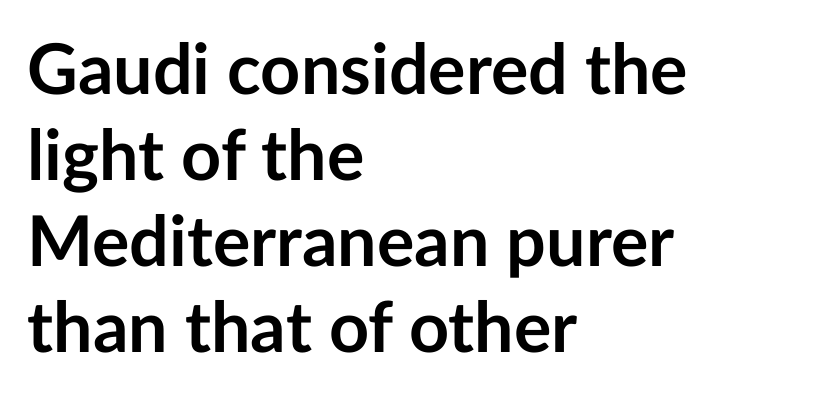
{"serif": "no", "italic": "no", "bold": "yes", "weight": "semibold", "width": "normal", "stroke_contrast": "low", "x_height": "medium", "monospaced": "no", "underline": "no", "align": "left", "line_spacing_ratio": 1.23, "letter_spacing": "normal", "letter_spacing_em": 0.0, "glyph_px": 70}
